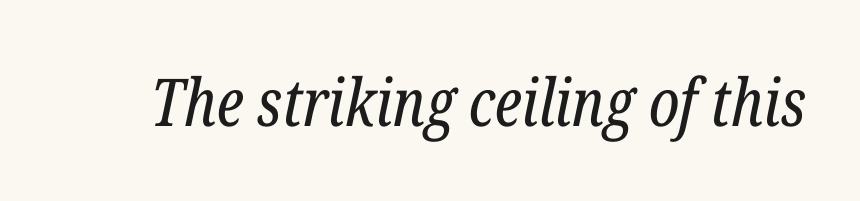
{"serif": "yes", "italic": "yes", "lean": "right", "slant_degrees": 12, "bold": "no", "weight": "regular", "width": "condensed", "stroke_contrast": "low", "x_height": "medium", "monospaced": "no", "underline": "no", "letter_spacing": "normal", "letter_spacing_em": 0.0, "glyph_px": 66}
